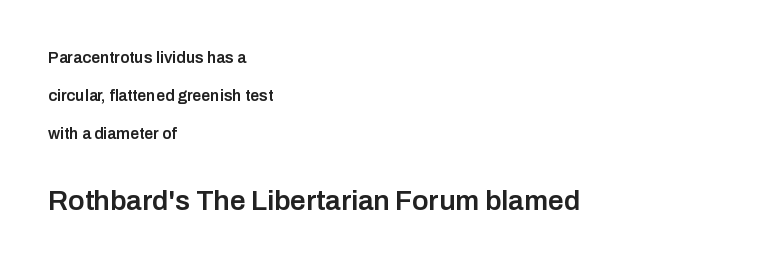
Q: Is the text bold? A: Semi-bold.
Q: Is the text italic (slanted)? A: No, it is upright.
Q: Is the typeface a serif or a sans-serif typeface? A: Sans-serif.
Q: Is the text underlined? A: No.
Q: How is the paragraph aligned? A: Left-aligned.
Q: Is the spacing between letters normal or unusually wide? A: Normal.
Q: Is the spacing between lines tight, normal or loose? A: Loose.
Q: Which block of text is set in a larger size, the first (top) or the second (bottom)? A: The second (bottom) one.
Q: Width (condensed, normal, or wide)? A: Normal.
Q: Stroke contrast? A: Low.
Q: x-height? A: Medium.
Q: Monospaced? A: No.
